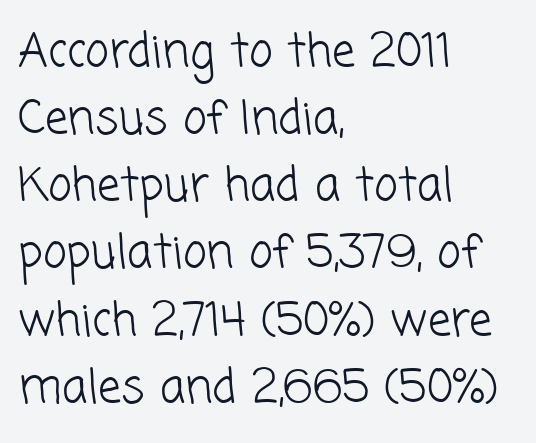
Q: Is the text bold? A: No.
Q: Is the typeface a serif or a sans-serif typeface? A: Sans-serif.
Q: Is the text underlined? A: No.
Q: How is the paragraph aligned? A: Left-aligned.
Q: Is the spacing between letters normal or unusually wide? A: Normal.
Q: Is the spacing between lines tight, normal or loose? A: Normal.
Q: Width (condensed, normal, or wide)? A: Normal.
Q: Stroke contrast? A: Low.
Q: x-height? A: Medium.
Q: Monospaced? A: No.
